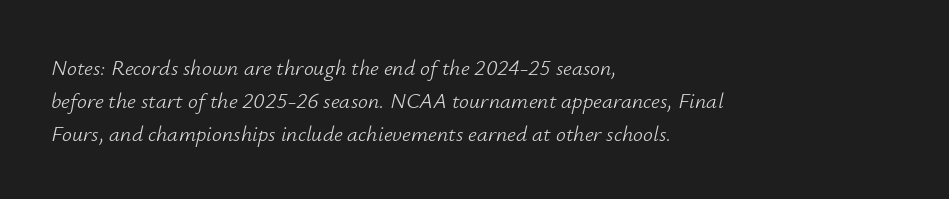
Q: Is the text bold? A: No.
Q: Is the text italic (slanted)? A: Yes, it leans right by about 12 degrees.
Q: Is the text underlined? A: No.
Q: How is the paragraph aligned? A: Left-aligned.
Q: Is the spacing between letters normal or unusually wide? A: Normal.
Q: Is the spacing between lines tight, normal or loose? A: Normal.
